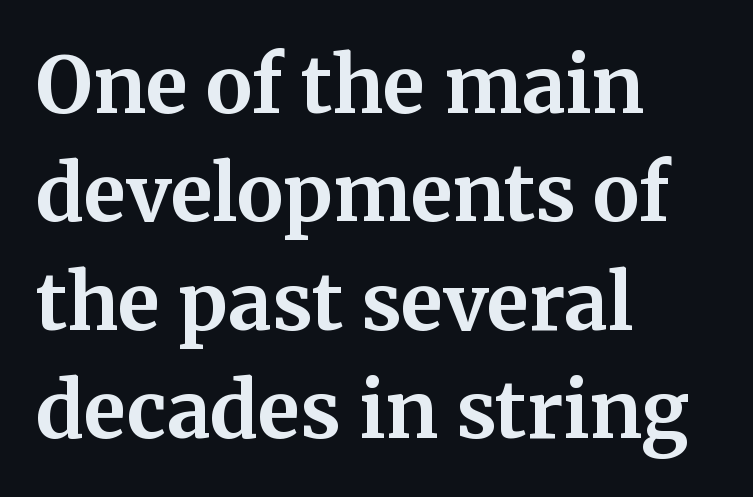
The letters are bold, with thick, heavy strokes. Check the space under the baseline: it is left empty. These lines are rendered in a variable-pitch font. Old-style or modern, the face here clearly has serifs.
